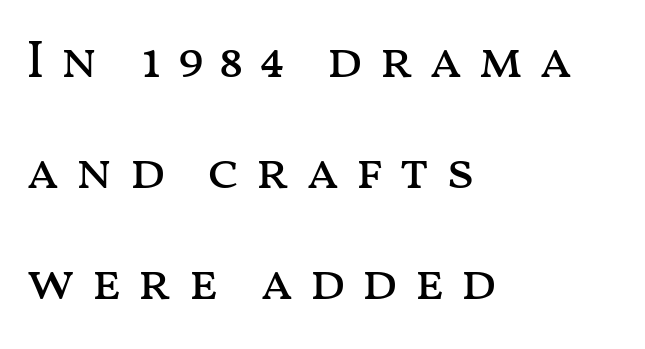
{"italic": "no", "bold": "no", "weight": "regular", "width": "wide", "stroke_contrast": "medium", "x_height": "medium", "monospaced": "no", "underline": "no", "align": "left", "line_spacing": "loose", "line_spacing_ratio": 2.09, "letter_spacing": "wide", "letter_spacing_em": 0.29, "glyph_px": 53}
